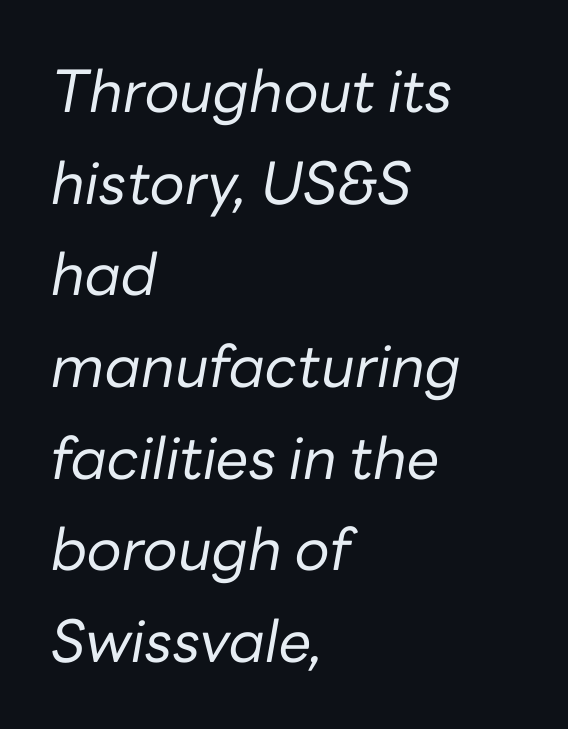
{"italic": "yes", "lean": "right", "slant_degrees": 10, "bold": "no", "weight": "regular", "width": "normal", "stroke_contrast": "low", "x_height": "medium", "monospaced": "no", "underline": "no", "align": "left", "line_spacing": "normal", "line_spacing_ratio": 1.58, "letter_spacing": "normal", "letter_spacing_em": 0.0, "glyph_px": 58}
